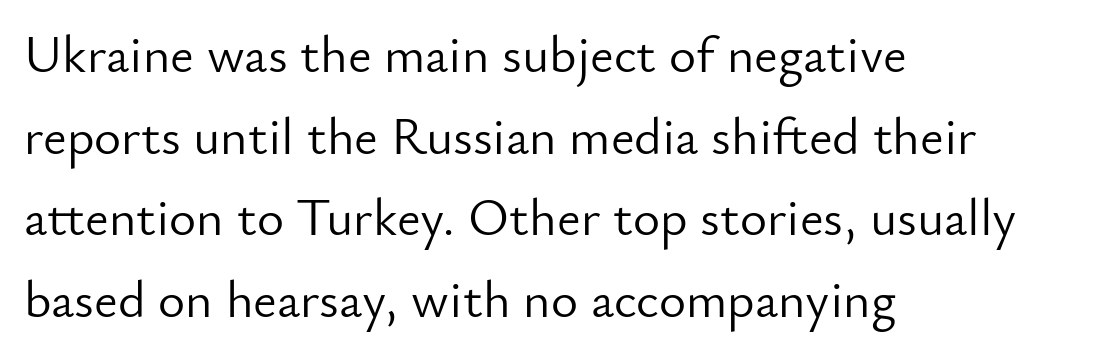
The image shows 52 px light sans-serif type, upright; set left-aligned, normal line spacing (1.57x), normal letter spacing, not underlined; low stroke contrast and a small x-height.
